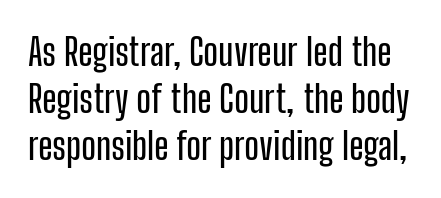
The image shows 38 px condensed sans-serif type, upright; set line spacing 1.24x, normal letter spacing, not underlined; low stroke contrast and a medium x-height.
